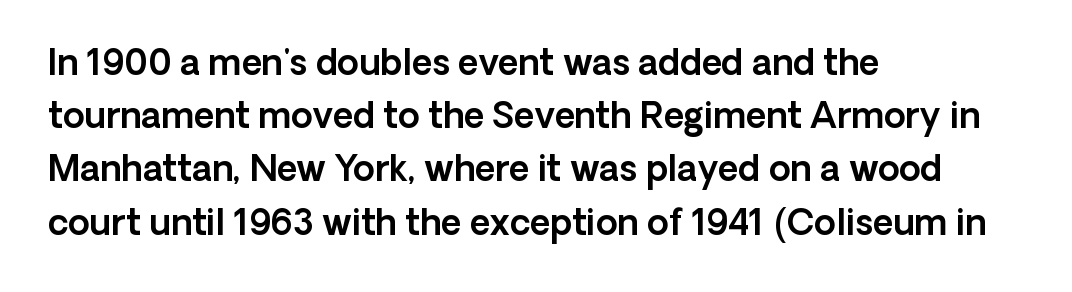
The image shows 35 px sans-serif type, upright; set left-aligned, normal line spacing (1.52x), normal letter spacing, not underlined; a medium x-height.
